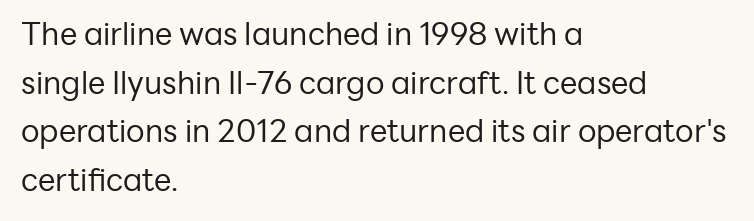
Q: Is the text bold? A: No.
Q: Is the text italic (slanted)? A: No, it is upright.
Q: Is the typeface a serif or a sans-serif typeface? A: Sans-serif.
Q: Is the text underlined? A: No.
Q: How is the paragraph aligned? A: Left-aligned.
Q: Is the spacing between letters normal or unusually wide? A: Normal.
Q: Is the spacing between lines tight, normal or loose? A: Normal.
Q: Width (condensed, normal, or wide)? A: Normal.
Q: Stroke contrast? A: Low.
Q: x-height? A: Medium.
Q: Monospaced? A: No.
